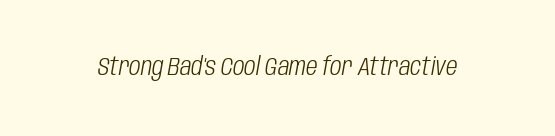
{"italic": "yes", "lean": "right", "slant_degrees": 10, "bold": "no", "underline": "no", "letter_spacing": "normal", "letter_spacing_em": 0.0, "glyph_px": 25}
